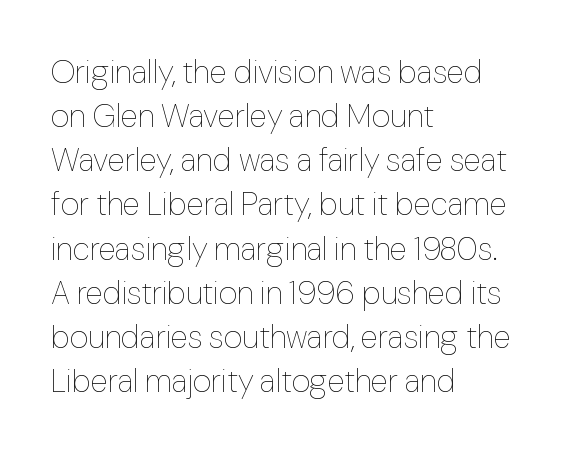
Q: Is the text bold? A: No.
Q: Is the text italic (slanted)? A: No, it is upright.
Q: Is the text underlined? A: No.
Q: How is the paragraph aligned? A: Left-aligned.
Q: Is the spacing between letters normal or unusually wide? A: Normal.
Q: Is the spacing between lines tight, normal or loose? A: Normal.
Q: Width (condensed, normal, or wide)? A: Normal.
Q: Stroke contrast? A: Low.
Q: x-height? A: Medium.
Q: Monospaced? A: No.
